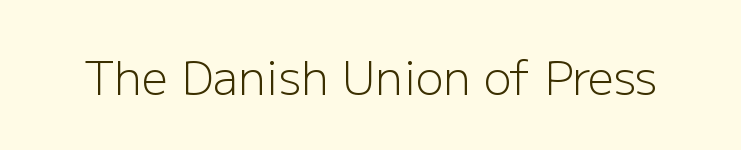
{"serif": "no", "italic": "no", "bold": "no", "weight": "light", "width": "normal", "stroke_contrast": "low", "x_height": "medium", "monospaced": "no", "underline": "no", "letter_spacing": "normal", "letter_spacing_em": 0.0, "glyph_px": 46}
